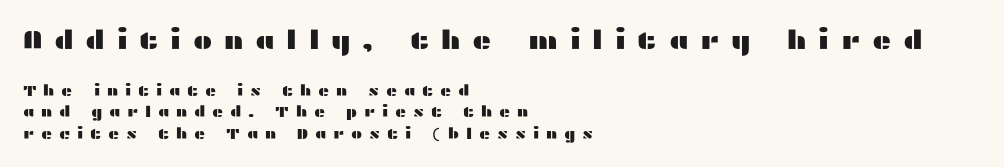
Q: Is the text italic (slanted)? A: No, it is upright.
Q: Is the text underlined? A: No.
Q: How is the paragraph aligned? A: Left-aligned.
Q: Is the spacing between letters normal or unusually wide? A: Unusually wide.
Q: Is the spacing between lines tight, normal or loose? A: Normal.
Q: Which block of text is set in a larger size, the first (top) or the second (bottom)? A: The first (top) one.
